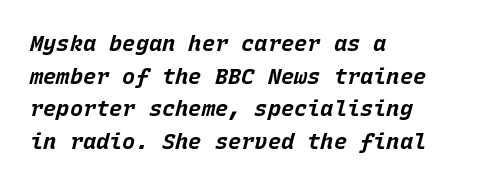
Q: Is the text bold? A: Yes.
Q: Is the text italic (slanted)? A: Yes, it leans right by about 15 degrees.
Q: Is the text underlined? A: No.
Q: How is the paragraph aligned? A: Left-aligned.
Q: Is the spacing between letters normal or unusually wide? A: Normal.
Q: Is the spacing between lines tight, normal or loose? A: Normal.
